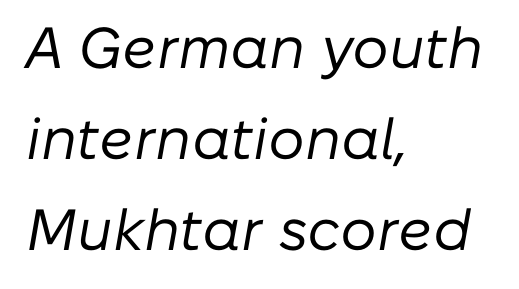
Q: Is the text bold? A: No.
Q: Is the text italic (slanted)? A: Yes, it leans right by about 10 degrees.
Q: Is the text underlined? A: No.
Q: How is the paragraph aligned? A: Left-aligned.
Q: Is the spacing between letters normal or unusually wide? A: Normal.
Q: Is the spacing between lines tight, normal or loose? A: Normal.
Q: Width (condensed, normal, or wide)? A: Normal.
Q: Stroke contrast? A: Low.
Q: x-height? A: Medium.
Q: Monospaced? A: No.
